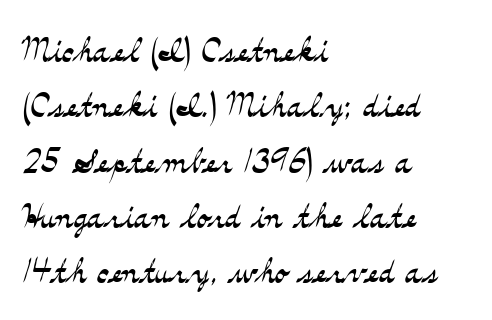
Note the varied advance widths — an 'i' is clearly narrower than an 'm'. Serifs: yes, visible at the terminals of the letterforms. Check under the words: just untouched page. Bold? No — there's no thickening of the strokes.
